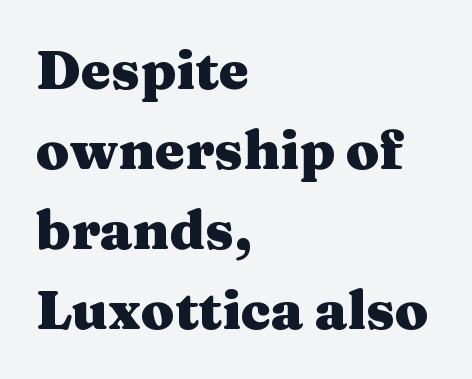
Alignment: flush left. One glance says typical: line gaps are just what's usual. Note the varied advance widths — an 'i' is clearly narrower than an 'm'. Small tapered or slab feet sit at the stroke ends, so this counts as serif. A roman cut, with each character standing at attention.
